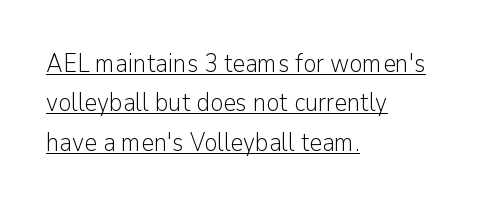
Q: Is the text bold? A: No.
Q: Is the text italic (slanted)? A: No, it is upright.
Q: Is the text underlined? A: Yes.
Q: How is the paragraph aligned? A: Left-aligned.
Q: Is the spacing between letters normal or unusually wide? A: Normal.
Q: Is the spacing between lines tight, normal or loose? A: Normal.
